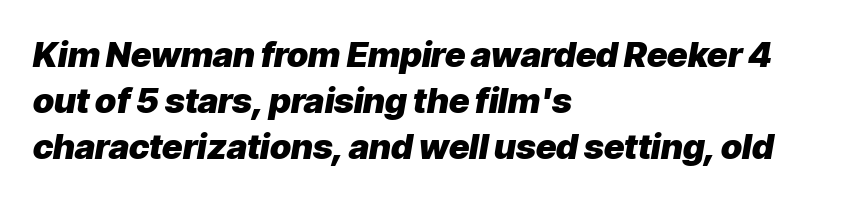
The image shows 35 px heavy type, italic (leaning right); set left-aligned, normal line spacing (1.31x), normal letter spacing, not underlined; low stroke contrast and a medium x-height.
